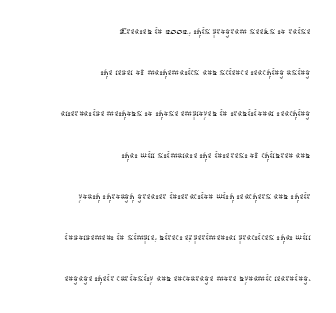
Q: Is the text bold? A: No.
Q: Is the text italic (slanted)? A: No, it is upright.
Q: Is the text underlined? A: No.
Q: How is the paragraph aligned? A: Right-aligned.
Q: Is the spacing between letters normal or unusually wide? A: Normal.
